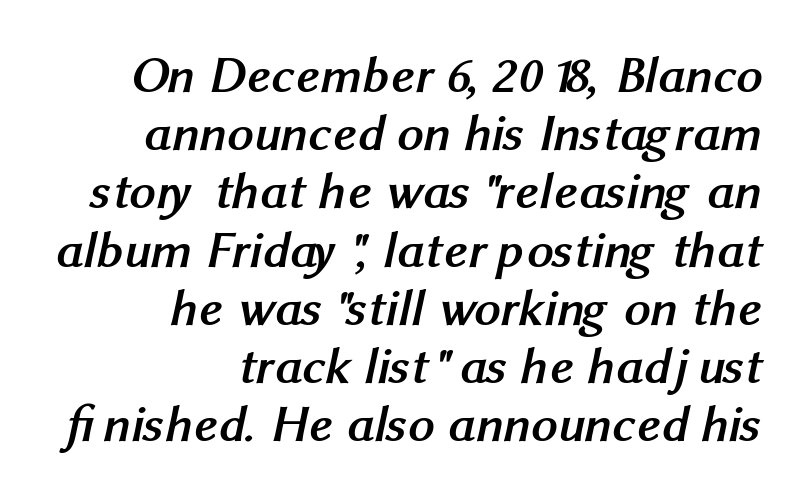
The passage shown is not underscored anywhere. Short note: letters normally spaced. Here the designer chose a conventional face with non-uniform glyph widths. Caption: bold face, heavy strokes.
